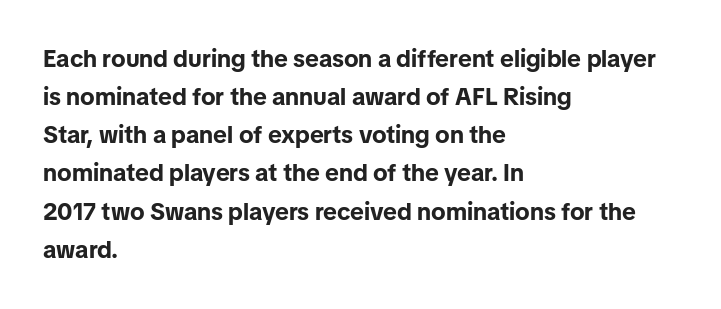
The image shows 24 px bold type, upright; set left-aligned, normal line spacing (1.59x), normal letter spacing, not underlined.
